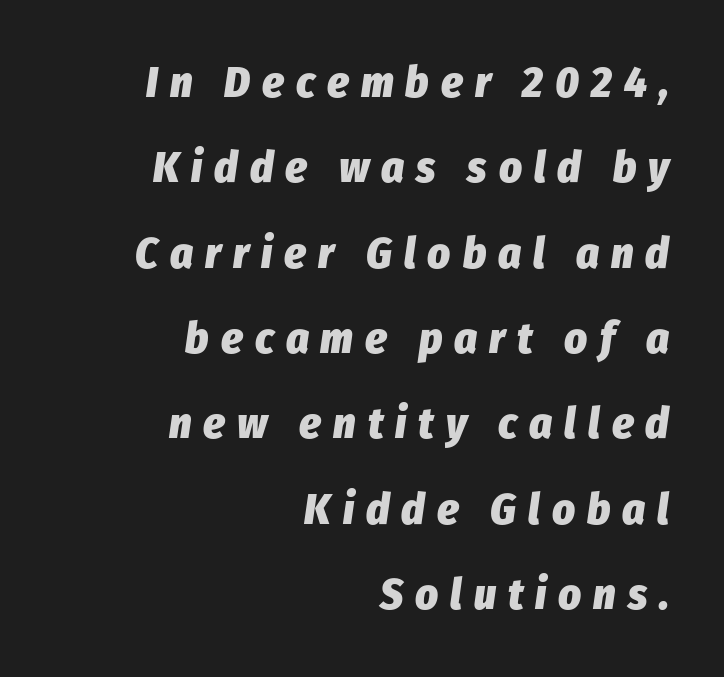
The text block is weighted toward the right margin, trailing off unevenly leftward. Looks like regular typesetting: each glyph gets only the width it needs. The axis of the letterforms is tilted away from vertical. Caption: expanded tracking, letters set apart. A full-strength bold gives these letters their thick strokes. Beneath every word, the page is bare.
